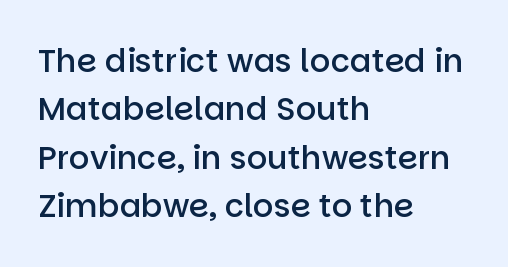
The image shows 32 px semibold sans-serif type, upright; set left-aligned, normal line spacing (1.51x), normal letter spacing, not underlined; low stroke contrast and a large x-height.
